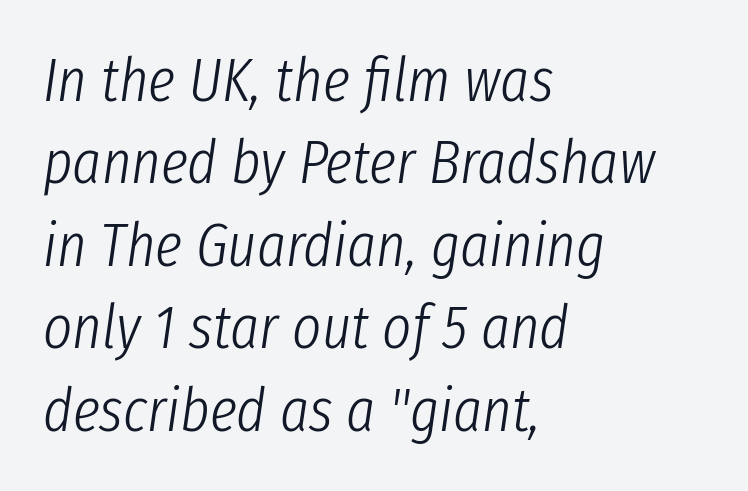
{"italic": "yes", "lean": "right", "slant_degrees": 8, "bold": "no", "weight": "light", "width": "condensed", "stroke_contrast": "low", "x_height": "medium", "monospaced": "no", "underline": "no", "align": "left", "line_spacing": "normal", "line_spacing_ratio": 1.33, "letter_spacing": "normal", "letter_spacing_em": 0.0, "glyph_px": 62}
